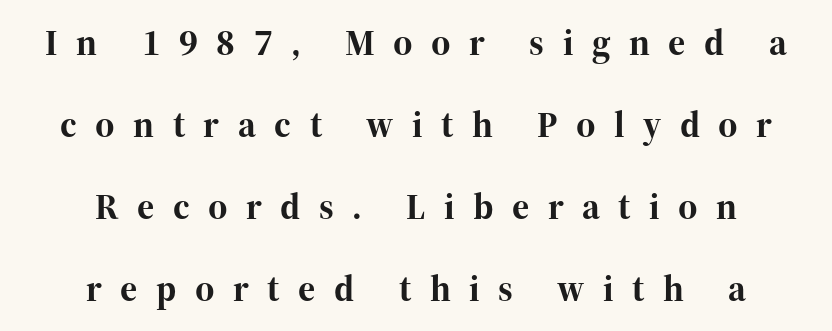
The rag falls on both sides of this text block equally. Quick note: not italic, upright. No word sits above an underline. Vertically, the passage feels expansive, rows floating well apart.
